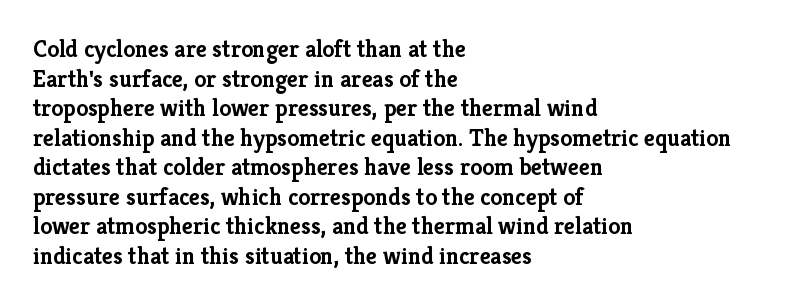
{"italic": "no", "bold": "yes", "underline": "no", "align": "left", "line_spacing_ratio": 1.23, "letter_spacing": "normal", "letter_spacing_em": 0.0, "glyph_px": 24}
